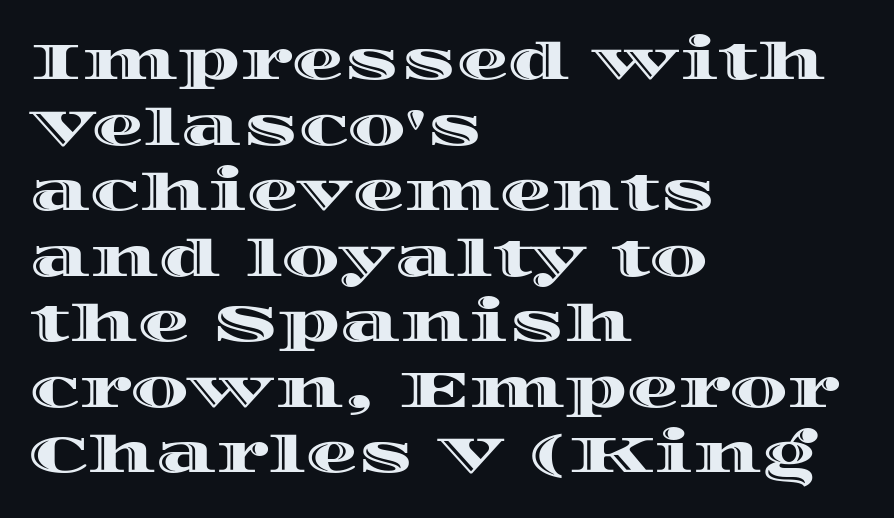
Just letters on the line, the space beneath them empty. Style check: upright. Between one letter and the next there's only the usual sliver of space. The lines sit at an ordinary, default distance from one another.
